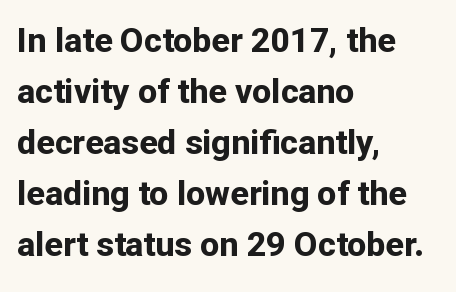
The rendering uses natural spacing where letterforms have individual widths. Nobody touched the tracking dial on this one. The rendering uses a moderate line-height, typical for paragraphs. Heavy-handed strokes throughout: this text is bold.
